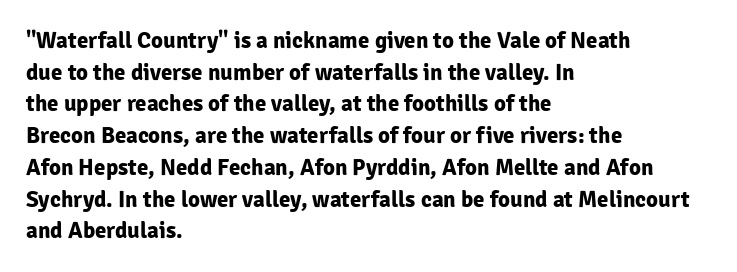
Q: Is the text bold? A: Yes.
Q: Is the text italic (slanted)? A: No, it is upright.
Q: Is the text underlined? A: No.
Q: How is the paragraph aligned? A: Left-aligned.
Q: Is the spacing between letters normal or unusually wide? A: Normal.
Q: Is the spacing between lines tight, normal or loose? A: Normal.
